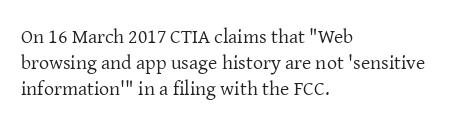
Q: Is the text bold? A: No.
Q: Is the text italic (slanted)? A: No, it is upright.
Q: Is the text underlined? A: No.
Q: How is the paragraph aligned? A: Left-aligned.
Q: Is the spacing between letters normal or unusually wide? A: Normal.
Q: Is the spacing between lines tight, normal or loose? A: Normal.
